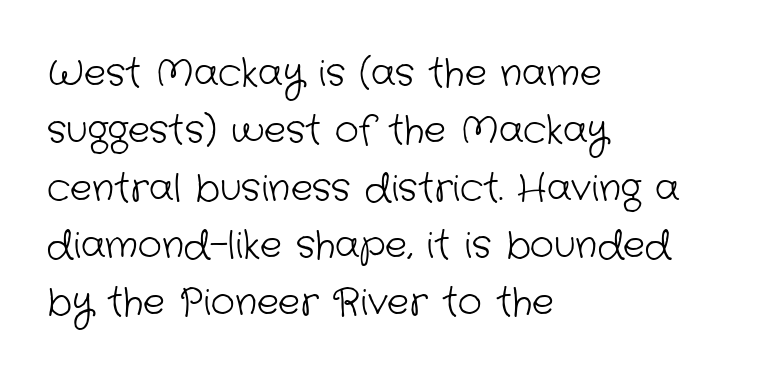
Compared with typical paragraphs, the rows here are spaced about the same. The zone under the glyphs is completely vacant. Short and long lines alike share a common starting point at left. These glyphs show unthickened strokes, regular width or finer.
